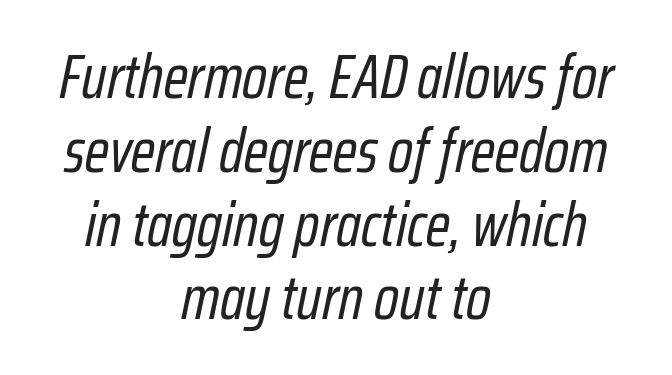
Q: Is the text bold? A: No.
Q: Is the text italic (slanted)? A: Yes, it leans right by about 12 degrees.
Q: Is the text underlined? A: No.
Q: How is the paragraph aligned? A: Centered.
Q: Is the spacing between letters normal or unusually wide? A: Normal.
Q: Width (condensed, normal, or wide)? A: Condensed.
Q: Stroke contrast? A: Low.
Q: x-height? A: Medium.
Q: Monospaced? A: No.
